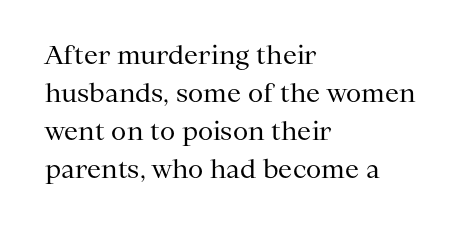
The image shows 25 px text type, upright; set left-aligned, normal line spacing (1.52x), normal letter spacing, not underlined.
